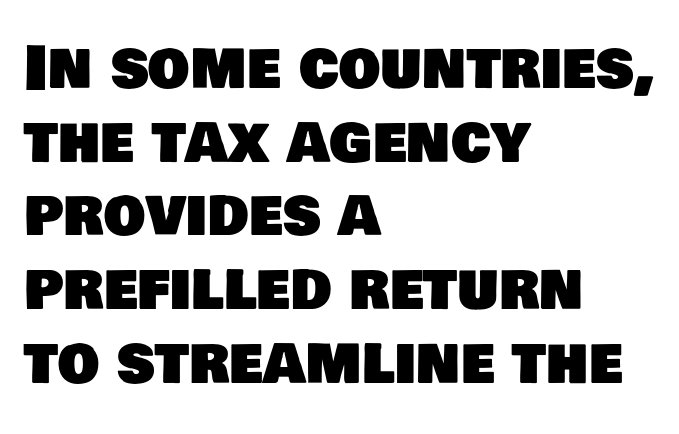
The image shows 59 px sans-serif type; set left-aligned, normal line spacing (1.25x), normal letter spacing, not underlined; low stroke contrast and a large x-height.
